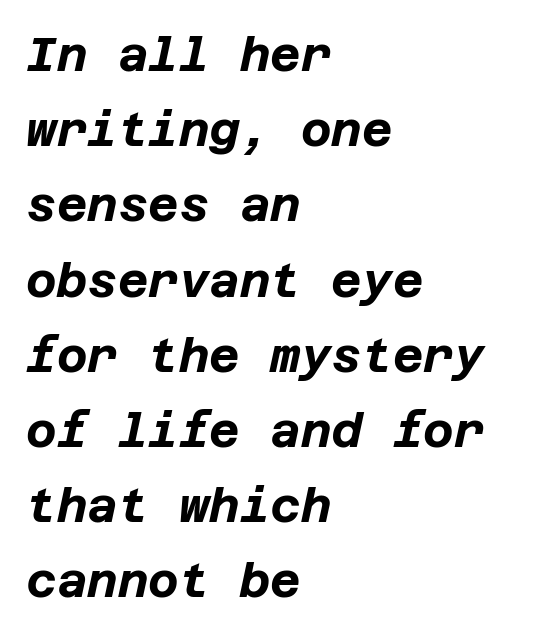
Looking at the ascenders, they clearly lean. A bare baseline throughout the passage. The leading is moderate, giving the passage an even texture. The glyphs have the mass of a bold cut. The rendering keeps characters at their native spacing. The typesetter chose a ragged-right arrangement here.
